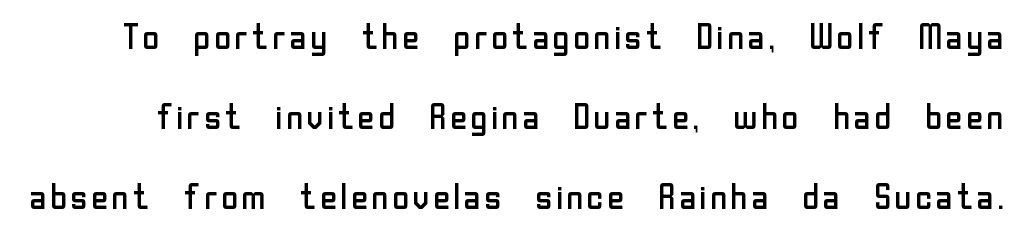
The image shows 35 px regular-weight sans-serif type, upright; set loose line spacing (2.29x), normal letter spacing, not underlined; low stroke contrast and a medium x-height.
